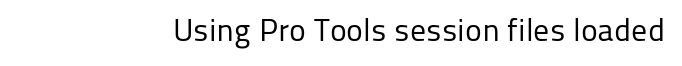
The image shows 32 px regular-weight sans-serif type, upright; set normal letter spacing, not underlined; low stroke contrast and a medium x-height.
